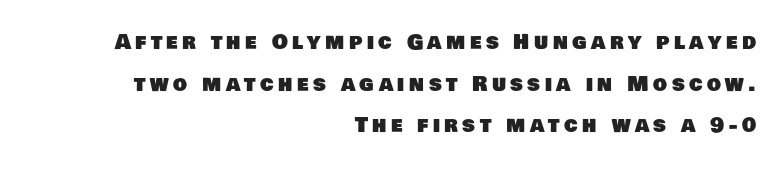
{"underline": "no", "align": "right", "line_spacing": "loose", "line_spacing_ratio": 2.08, "letter_spacing": "wide", "letter_spacing_em": 0.22, "glyph_px": 20}
